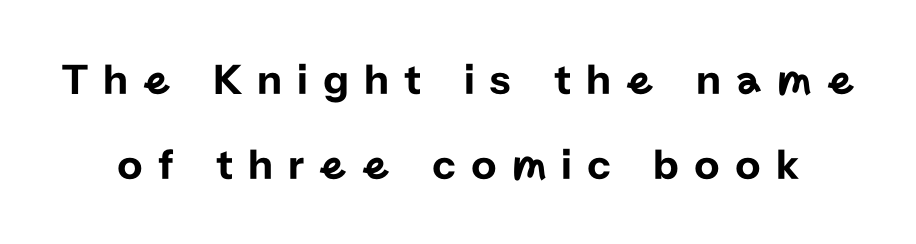
Q: Is the text italic (slanted)? A: No, it is upright.
Q: Is the typeface a serif or a sans-serif typeface? A: Sans-serif.
Q: Is the text underlined? A: No.
Q: Is the spacing between letters normal or unusually wide? A: Unusually wide.
Q: Is the spacing between lines tight, normal or loose? A: Loose.
Q: Width (condensed, normal, or wide)? A: Normal.
Q: Stroke contrast? A: Low.
Q: x-height? A: Medium.
Q: Monospaced? A: No.
